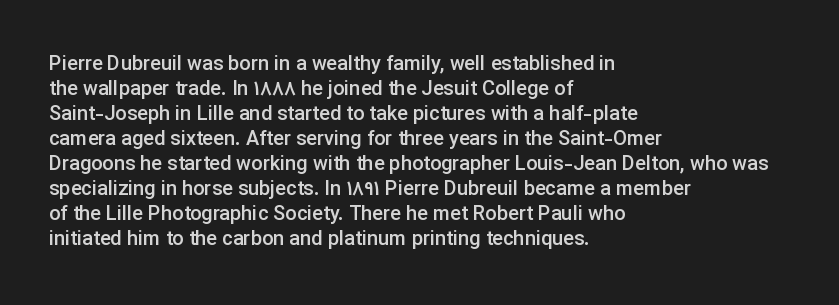
{"italic": "no", "bold": "semi", "underline": "no", "align": "left", "line_spacing": "normal", "line_spacing_ratio": 1.25, "letter_spacing": "normal", "letter_spacing_em": 0.0, "glyph_px": 20}
